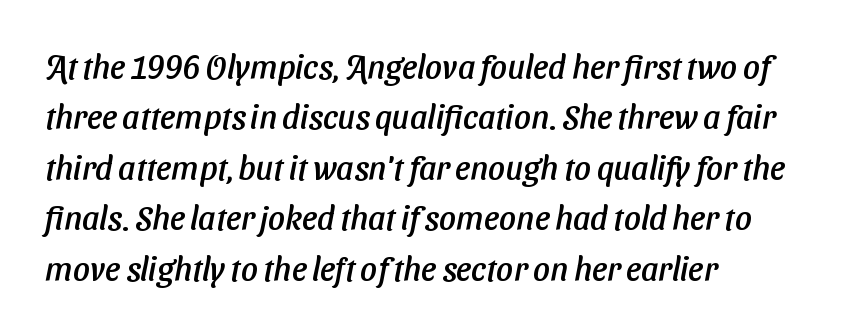
{"serif": "no", "width": "normal", "stroke_contrast": "low", "x_height": "medium", "monospaced": "no", "underline": "no", "align": "left", "line_spacing": "normal", "line_spacing_ratio": 1.53, "letter_spacing": "normal", "letter_spacing_em": 0.0, "glyph_px": 33}
